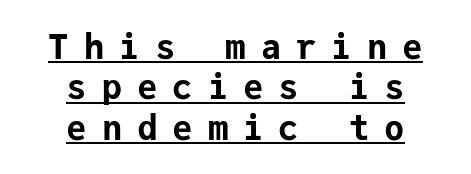
{"serif": "no", "italic": "no", "bold": "yes", "weight": "bold", "width": "normal", "stroke_contrast": "low", "x_height": "medium", "monospaced": "yes", "underline": "yes", "align": "center", "line_spacing_ratio": 1.19, "letter_spacing": "wide", "letter_spacing_em": 0.44, "glyph_px": 34}
